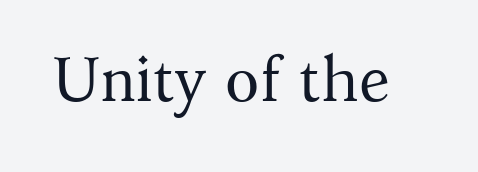
The image shows 63 px regular-weight serif type, upright; set normal letter spacing, not underlined; medium stroke contrast and a medium x-height.
